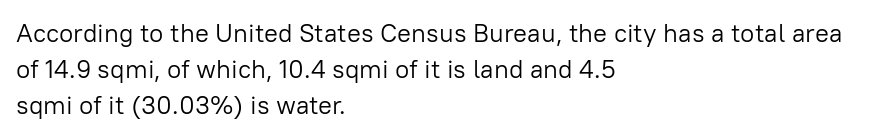
Teacher's note: observe the even left margin — that is flush-left alignment. Students, note that the glyphs here touch the page at normal intervals. Do the letters lean? They stand straight. Descenders hang freely into open space. Stem width sits at or under what a default text font uses.
